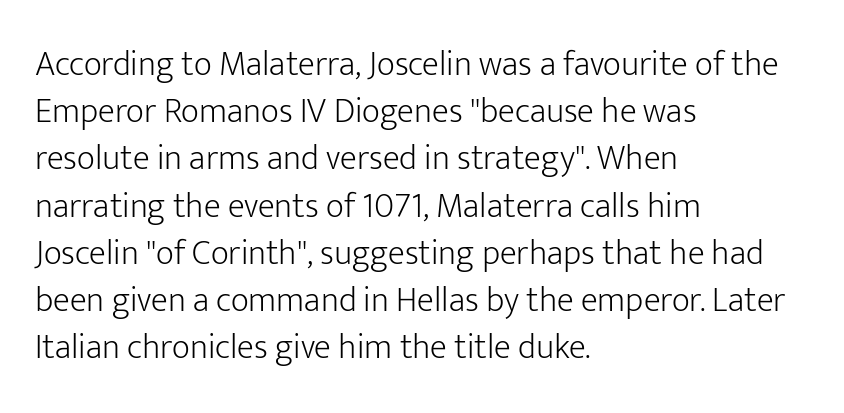
This sample uses an upright cut, with every glyph sitting square on the baseline. Think of a printed novel: that variable character pitch is what you see here. In CSS terms this would be text-align: left. Vertical stems look standard width or narrower in stroke. Observe the absence of serifs on each vertical stroke in this sample. Quick note: underline off.
